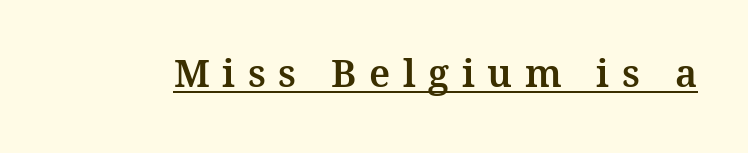
The image shows 38 px serif type, upright; set unusually wide letter spacing (+0.33 em), underlined; medium stroke contrast and a medium x-height.
